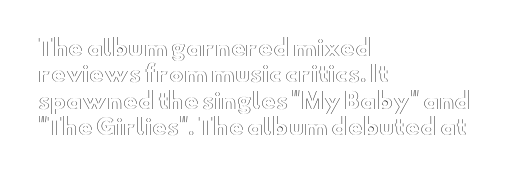
Q: Is the text italic (slanted)? A: No, it is upright.
Q: Is the text underlined? A: No.
Q: How is the paragraph aligned? A: Left-aligned.
Q: Is the spacing between letters normal or unusually wide? A: Normal.
